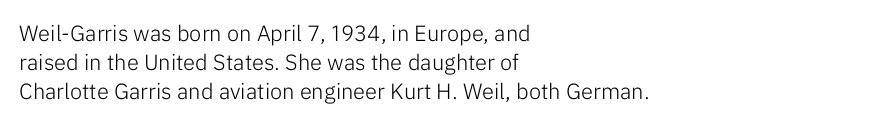
Q: Is the text bold? A: No.
Q: Is the text italic (slanted)? A: No, it is upright.
Q: Is the text underlined? A: No.
Q: How is the paragraph aligned? A: Left-aligned.
Q: Is the spacing between letters normal or unusually wide? A: Normal.
Q: Is the spacing between lines tight, normal or loose? A: Normal.
